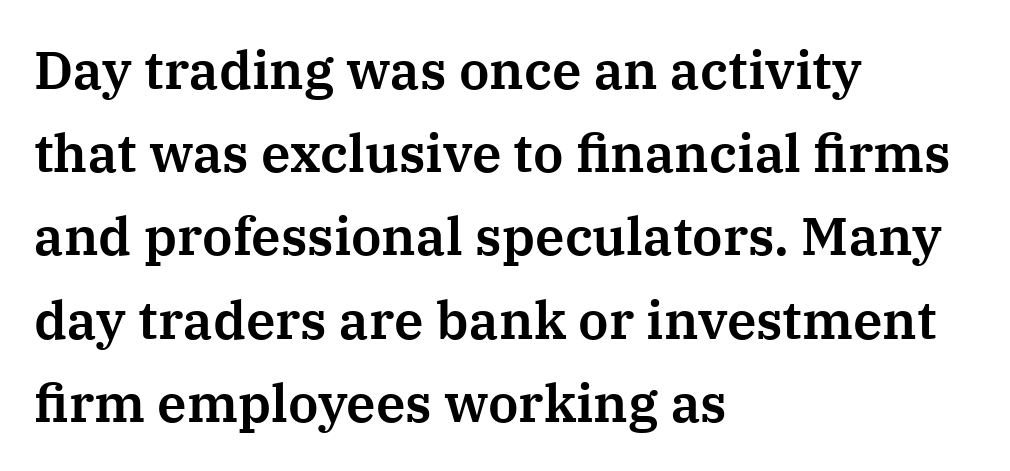
{"serif": "yes", "italic": "no", "width": "normal", "stroke_contrast": "medium", "x_height": "medium", "monospaced": "no", "underline": "no", "align": "left", "line_spacing": "normal", "line_spacing_ratio": 1.57, "letter_spacing": "normal", "letter_spacing_em": 0.0, "glyph_px": 53}
